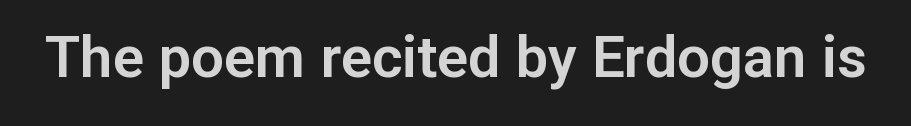
The image shows 58 px sans-serif type, upright; set normal letter spacing, not underlined; low stroke contrast and a medium x-height.
